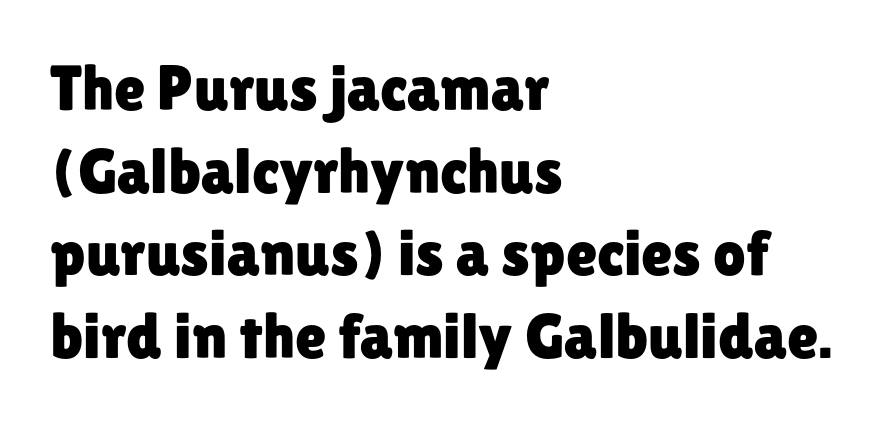
{"serif": "no", "italic": "no", "width": "normal", "stroke_contrast": "low", "x_height": "medium", "monospaced": "no", "underline": "no", "align": "left", "line_spacing": "normal", "line_spacing_ratio": 1.29, "letter_spacing": "normal", "letter_spacing_em": 0.0, "glyph_px": 64}
